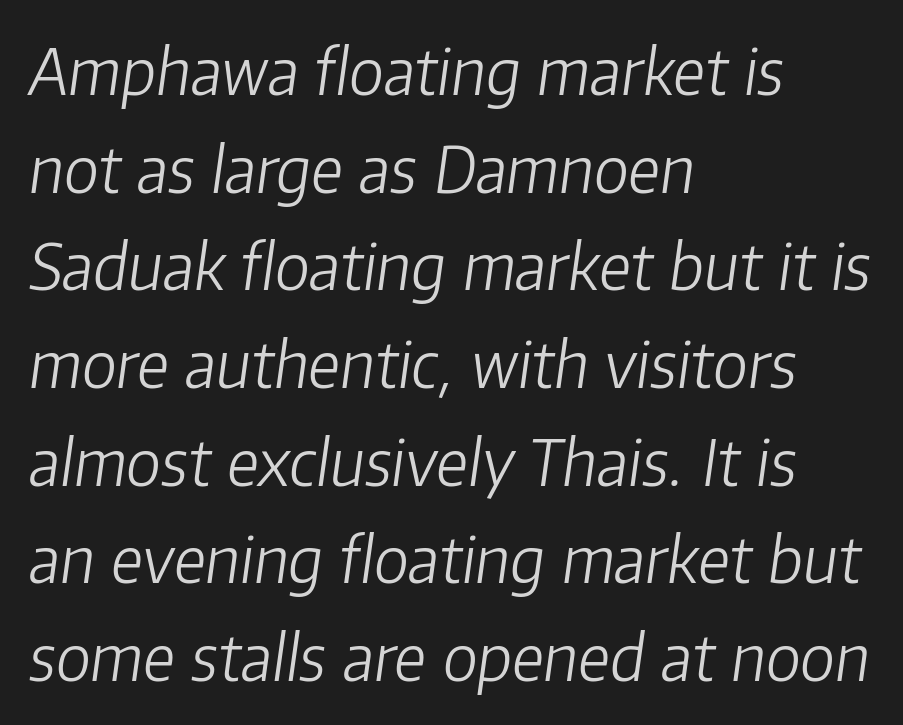
{"italic": "yes", "lean": "right", "slant_degrees": 8, "bold": "no", "weight": "light", "width": "normal", "stroke_contrast": "low", "x_height": "medium", "monospaced": "no", "underline": "no", "align": "left", "line_spacing": "normal", "line_spacing_ratio": 1.55, "letter_spacing": "normal", "letter_spacing_em": 0.0, "glyph_px": 63}
